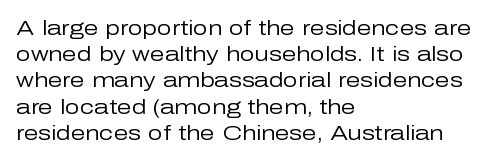
Does extra space separate the letters? No, they use regular spacing. Layout note: lines flush left. The area under the type is left untouched. This reads as an unemphasized weight, regular at the heaviest. This is roman type, the default non-slanted kind. Vertical spacing — default.
